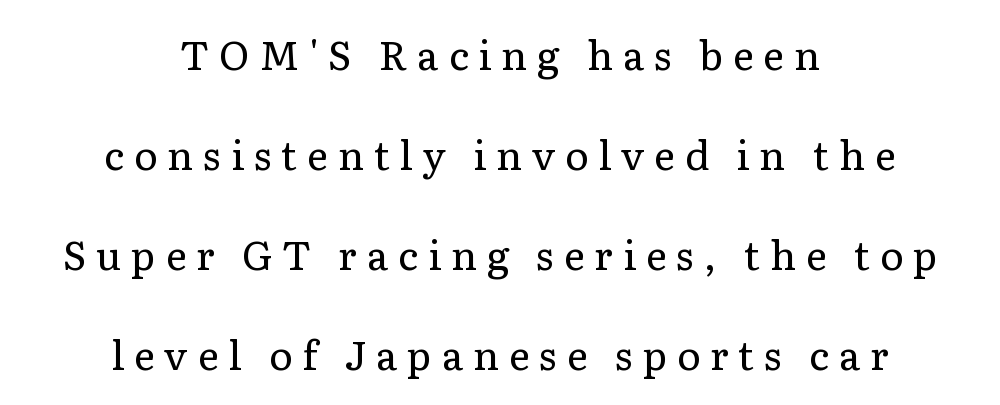
{"serif": "yes", "italic": "no", "bold": "no", "weight": "regular", "width": "normal", "stroke_contrast": "low", "x_height": "medium", "monospaced": "no", "underline": "no", "align": "center", "line_spacing": "loose", "line_spacing_ratio": 2.5, "letter_spacing": "wide", "letter_spacing_em": 0.24, "glyph_px": 40}
